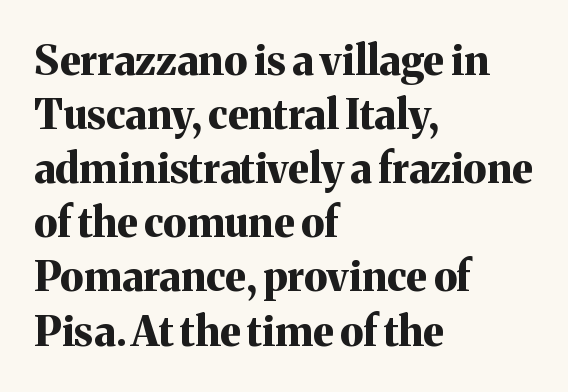
The image shows 41 px bold serif type, upright; set left-aligned, normal line spacing (1.32x), normal letter spacing, not underlined; medium stroke contrast and a medium x-height.
